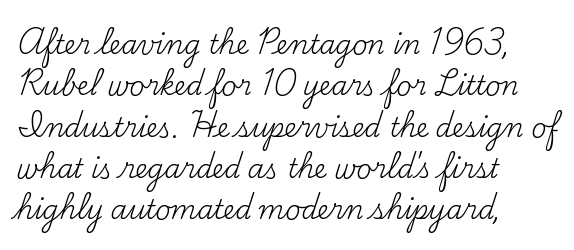
{"bold": "no", "underline": "no", "align": "left", "line_spacing": "normal", "line_spacing_ratio": 1.59, "letter_spacing": "normal", "letter_spacing_em": 0.0, "glyph_px": 26}
